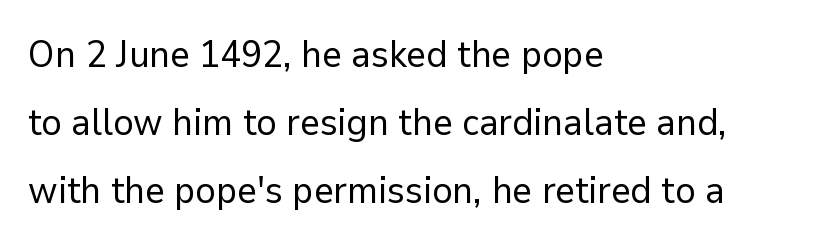
{"serif": "no", "italic": "no", "bold": "no", "weight": "regular", "width": "normal", "stroke_contrast": "low", "x_height": "medium", "monospaced": "no", "underline": "no", "align": "left", "line_spacing_ratio": 1.79, "letter_spacing": "normal", "letter_spacing_em": 0.0, "glyph_px": 38}
